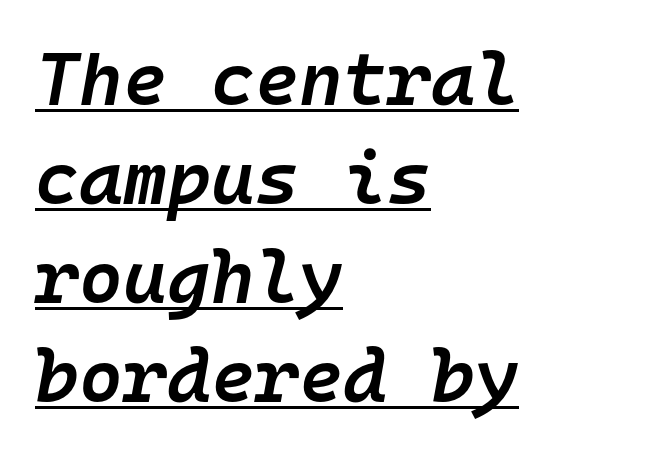
{"italic": "yes", "lean": "right", "slant_degrees": 10, "bold": "semi", "weight": "semibold", "width": "normal", "stroke_contrast": "low", "x_height": "medium", "monospaced": "yes", "underline": "yes", "align": "left", "line_spacing": "normal", "line_spacing_ratio": 1.32, "letter_spacing": "normal", "letter_spacing_em": 0.0, "glyph_px": 75}
